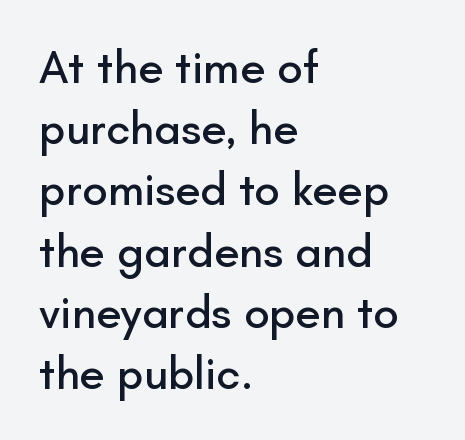
The image shows 46 px sans-serif type, upright; set left-aligned, normal line spacing (1.33x), normal letter spacing, not underlined; low stroke contrast and a small x-height.
